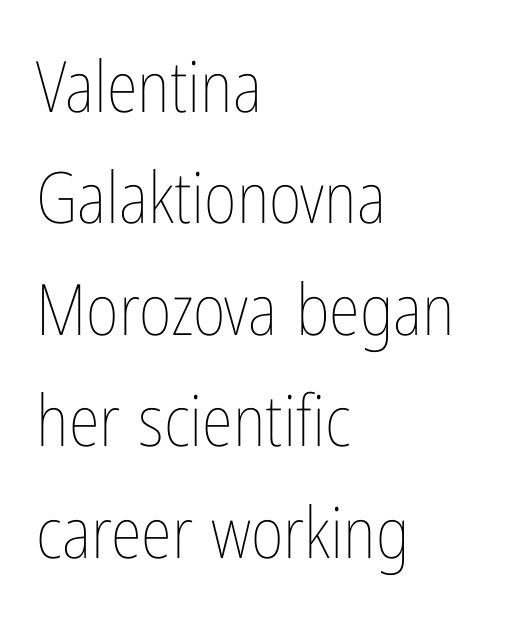
The image shows 71 px thin, condensed type, upright; set left-aligned, normal line spacing (1.57x), normal letter spacing, not underlined; low stroke contrast and a medium x-height.
